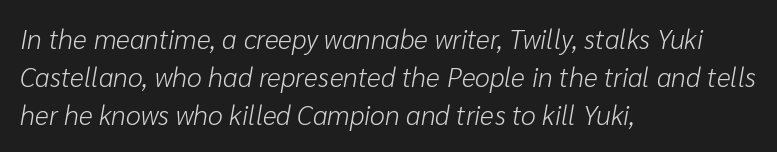
The image shows 27 px text type, italic (leaning right); set left-aligned, normal line spacing (1.4x), normal letter spacing, not underlined.
